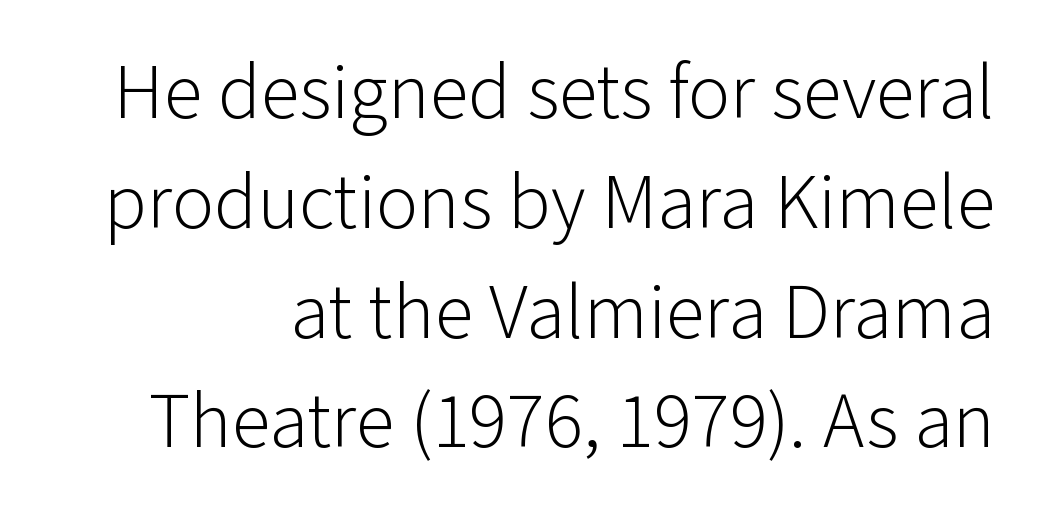
Q: Is the text bold? A: No.
Q: Is the text italic (slanted)? A: No, it is upright.
Q: Is the typeface a serif or a sans-serif typeface? A: Sans-serif.
Q: Is the text underlined? A: No.
Q: Is the spacing between letters normal or unusually wide? A: Normal.
Q: Is the spacing between lines tight, normal or loose? A: Normal.
Q: Width (condensed, normal, or wide)? A: Normal.
Q: Stroke contrast? A: Low.
Q: x-height? A: Medium.
Q: Monospaced? A: No.
